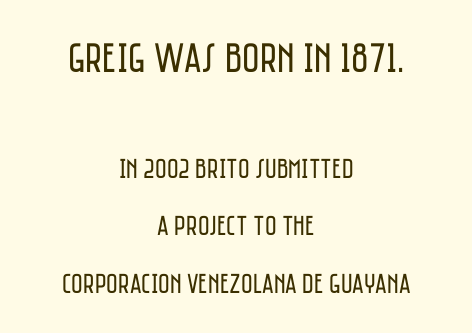
Q: Is the text bold? A: No.
Q: Is the text italic (slanted)? A: No, it is upright.
Q: Is the typeface a serif or a sans-serif typeface? A: Sans-serif.
Q: Is the text underlined? A: No.
Q: How is the paragraph aligned? A: Centered.
Q: Is the spacing between letters normal or unusually wide? A: Normal.
Q: Is the spacing between lines tight, normal or loose? A: Loose.
Q: Which block of text is set in a larger size, the first (top) or the second (bottom)? A: The first (top) one.
Q: Width (condensed, normal, or wide)? A: Condensed.
Q: Stroke contrast? A: Low.
Q: x-height? A: Large.
Q: Monospaced? A: No.
